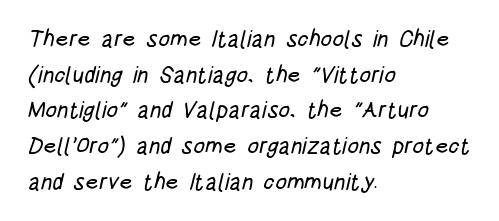
{"underline": "no", "align": "left", "line_spacing": "normal", "line_spacing_ratio": 1.55, "letter_spacing": "normal", "letter_spacing_em": 0.0, "glyph_px": 23}
